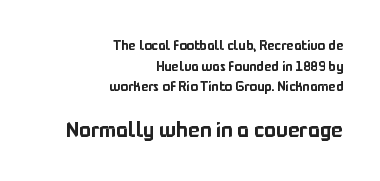
Two sizes are in play, and the larger belongs to the second block. The passage shown has conventional tracking throughout. The paragraph has a hard right edge and a soft left edge. Characters remain perfectly vertical along every line. Bare-footed words on every line.
